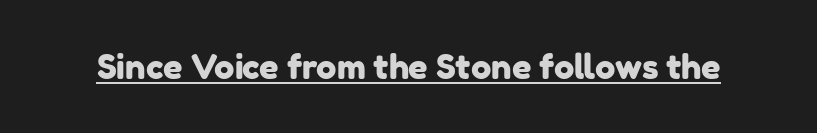
The text was rendered using a sans face with plain stroke endings. Beneath each row of characters lies a ruled line. Words appear dense and cohesive because spacing is normal. This sample has the flowing, uneven cadence of proportional lettering.
